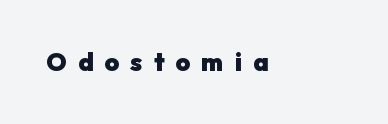
Q: Is the text bold? A: Yes.
Q: Is the text italic (slanted)? A: No, it is upright.
Q: Is the text underlined? A: No.
Q: Is the spacing between letters normal or unusually wide? A: Unusually wide.
